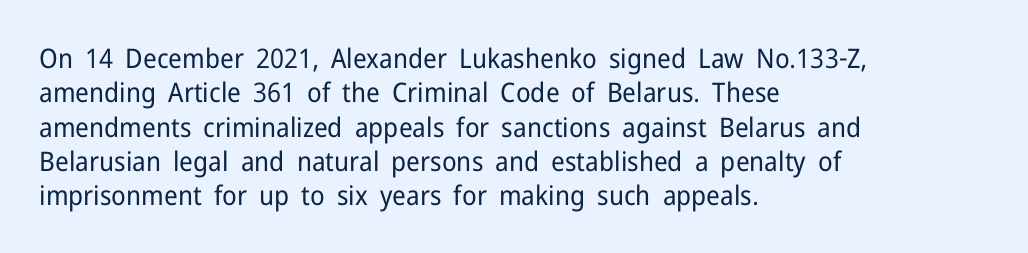
Q: Is the text bold? A: No.
Q: Is the text italic (slanted)? A: No, it is upright.
Q: Is the text underlined? A: No.
Q: How is the paragraph aligned? A: Left-aligned.
Q: Is the spacing between letters normal or unusually wide? A: Normal.
Q: Is the spacing between lines tight, normal or loose? A: Normal.
